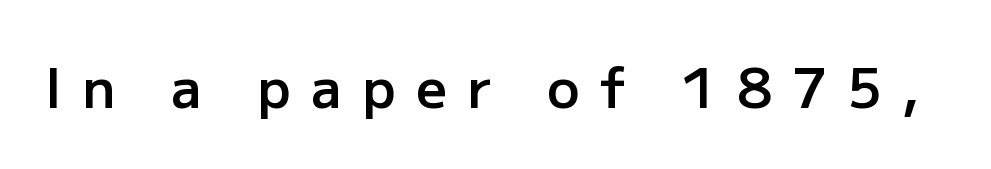
The image shows 54 px semibold sans-serif type, upright; set unusually wide letter spacing (+0.38 em), not underlined; low stroke contrast and a medium x-height.
